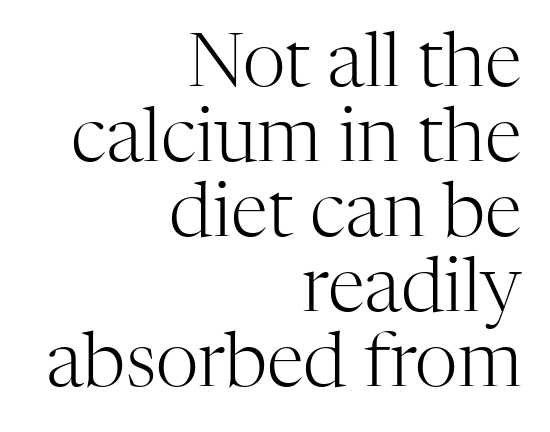
The lines are packed closely together with very little leading. In terms of posture, this sample is upright. Is the block centered? No — it sits flush against the right margin. Does extra space separate the letters? No, they use regular spacing. Plain, unruled lines of type.
